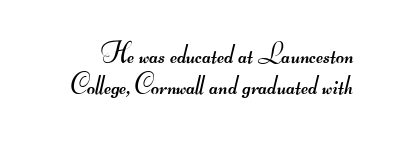
The image shows 28 px regular-weight, wide sans-serif type; set tight line spacing (1.1x), normal letter spacing, not underlined; medium stroke contrast.
